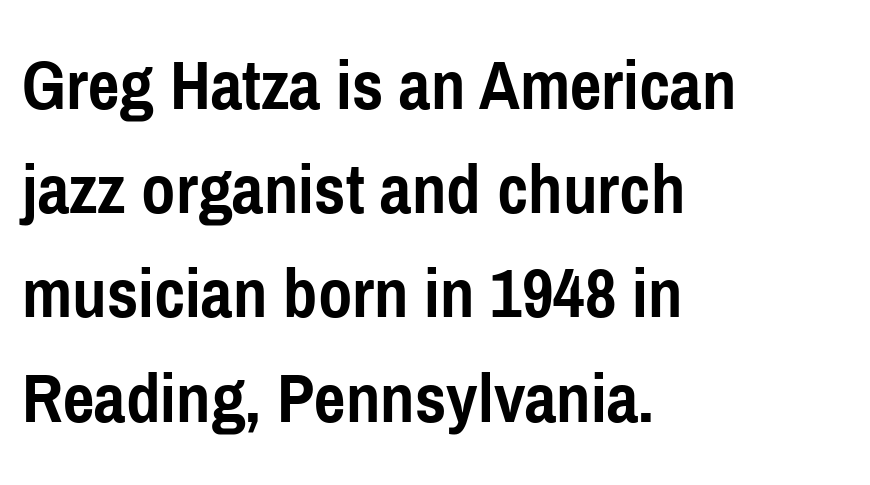
The image shows 75 px semibold, condensed sans-serif type, upright; set left-aligned, normal line spacing (1.39x), normal letter spacing, not underlined; low stroke contrast and a medium x-height.
